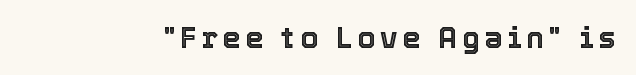
The image shows 29 px text type, upright; set not underlined; a medium x-height.
